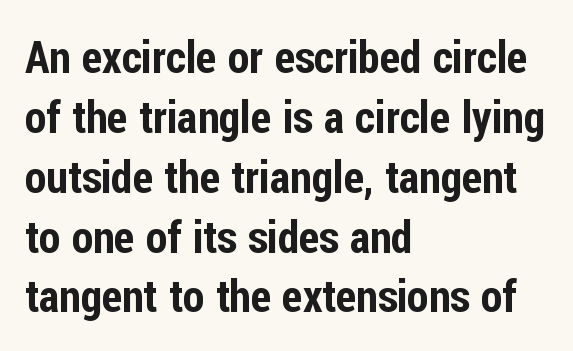
{"serif": "no", "italic": "no", "width": "condensed", "stroke_contrast": "low", "x_height": "medium", "monospaced": "no", "underline": "no", "align": "left", "line_spacing": "normal", "line_spacing_ratio": 1.36, "letter_spacing": "normal", "letter_spacing_em": 0.0, "glyph_px": 44}
